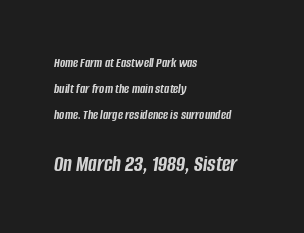
Underline: absent. Glyph-to-glyph distance matches everyday printed text. The glyphs look as if they've been sheared to an angle. Caption: bold face, heavy strokes. The emphasis by scale lands on block number two, below. The setting favours the left margin, as ordinary paragraphs usually do.
